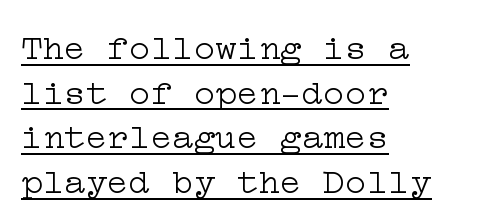
This sample uses a serif face. Weight: not bold — regular or lighter. This sample uses an upright cut, with every glyph sitting square on the baseline. A continuous stroke trails under the words, as in a hyperlink.
